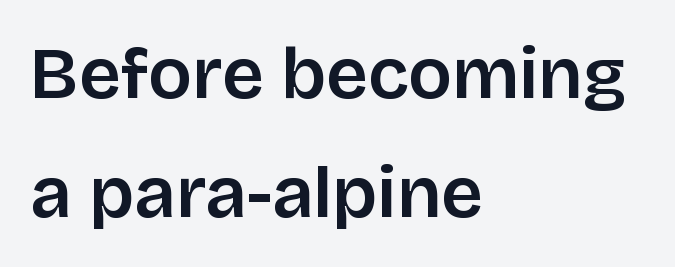
{"serif": "no", "italic": "no", "width": "normal", "stroke_contrast": "low", "x_height": "large", "monospaced": "no", "underline": "no", "align": "left", "line_spacing": "normal", "line_spacing_ratio": 1.63, "letter_spacing": "normal", "letter_spacing_em": 0.0, "glyph_px": 73}
